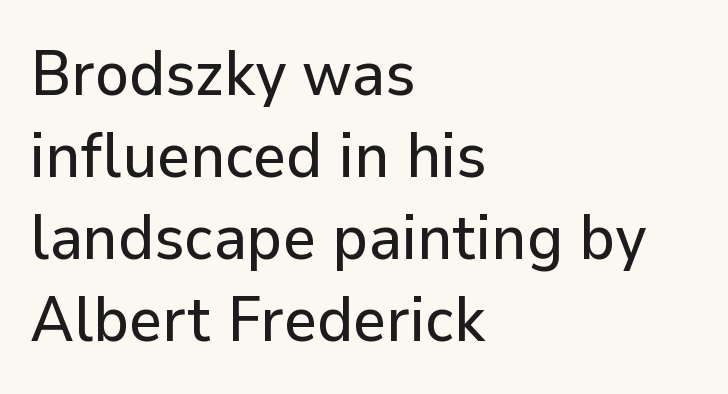
Tracking here is standard; glyphs follow each other at the usual distance. Whoever set this chose a conventional vertical rhythm. Is this a fixed-width face? No — the glyphs have proportional, varying widths. Descender tails drop into unmarked territory. This is roman type, the default non-slanted kind. These lines stack with their left ends in a neat column.
